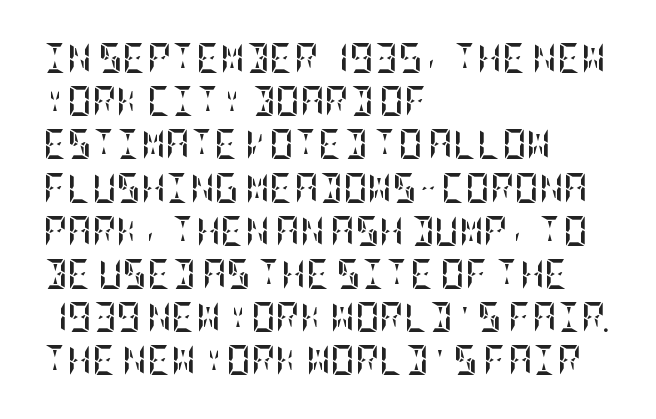
The image shows 30 px semibold, condensed type, upright; set left-aligned, normal line spacing (1.44x), normal letter spacing, not underlined; low stroke contrast and a large x-height.
